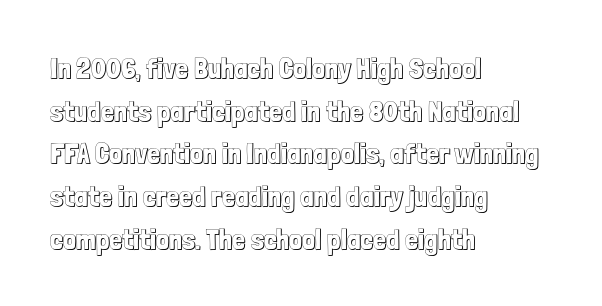
The image shows 29 px condensed type, upright; set left-aligned, normal line spacing (1.47x), normal letter spacing, not underlined; a medium x-height.
